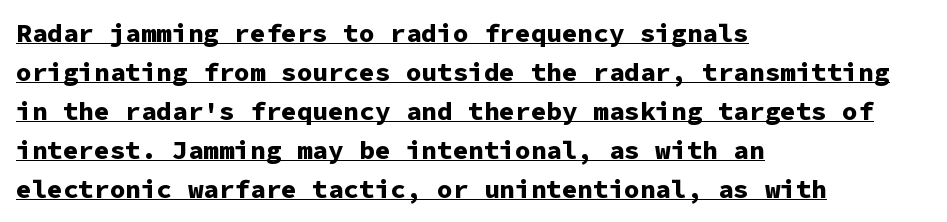
Q: Is the text bold? A: Yes.
Q: Is the text italic (slanted)? A: No, it is upright.
Q: Is the text underlined? A: Yes.
Q: How is the paragraph aligned? A: Left-aligned.
Q: Is the spacing between letters normal or unusually wide? A: Normal.
Q: Is the spacing between lines tight, normal or loose? A: Normal.
